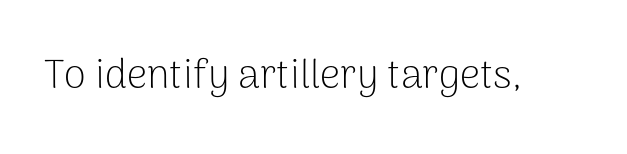
The image shows 40 px light sans-serif type, upright; set normal letter spacing, not underlined; low stroke contrast and a medium x-height.
